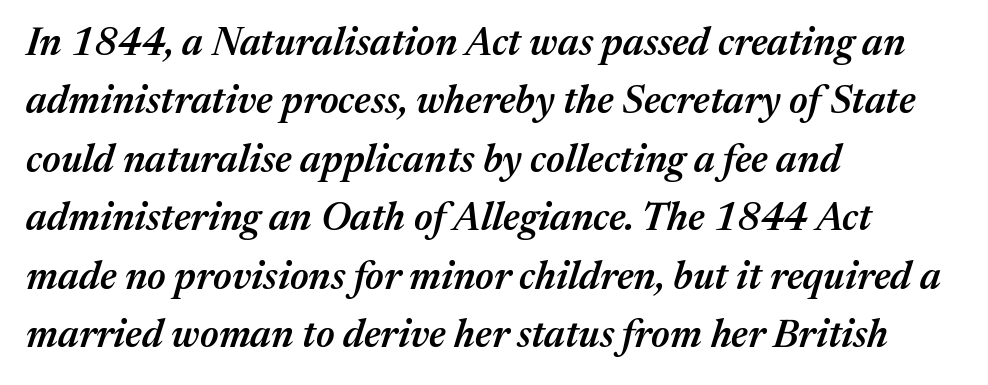
Q: Is the text bold? A: Semi-bold.
Q: Is the text italic (slanted)? A: Yes, it leans right by about 17 degrees.
Q: Is the text underlined? A: No.
Q: How is the paragraph aligned? A: Left-aligned.
Q: Is the spacing between letters normal or unusually wide? A: Normal.
Q: Is the spacing between lines tight, normal or loose? A: Normal.
Q: Width (condensed, normal, or wide)? A: Normal.
Q: Stroke contrast? A: Medium.
Q: x-height? A: Medium.
Q: Monospaced? A: No.
